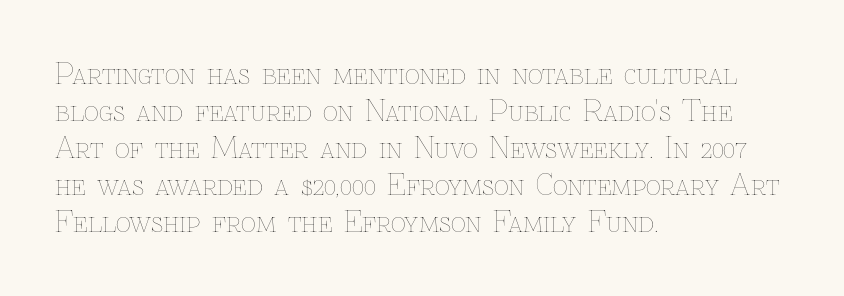
Q: Is the text bold? A: No.
Q: Is the text italic (slanted)? A: No, it is upright.
Q: Is the text underlined? A: No.
Q: How is the paragraph aligned? A: Left-aligned.
Q: Is the spacing between letters normal or unusually wide? A: Normal.
Q: Is the spacing between lines tight, normal or loose? A: Normal.
Q: Width (condensed, normal, or wide)? A: Normal.
Q: Stroke contrast? A: Low.
Q: x-height? A: Medium.
Q: Monospaced? A: No.
